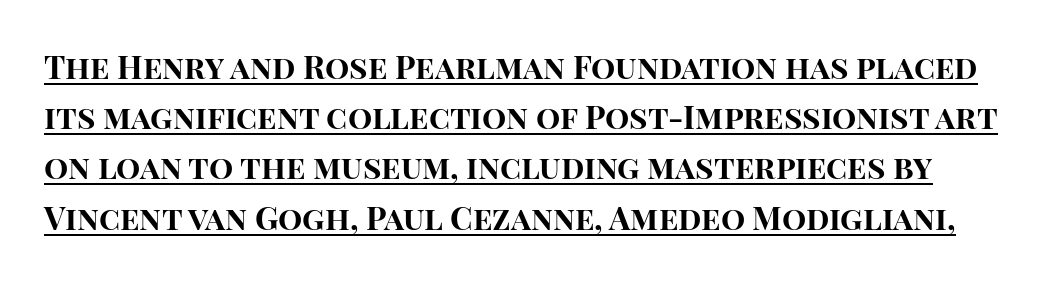
The strokes are fattened all the way to bold. The face used here is proportionally spaced, like ordinary book or web type. This is underlined copy, the kind a proofreader might mark for attention. The face used here is rendered with its standard letterfit. Summary of vertical rhythm: regular, with standard interline spacing.
